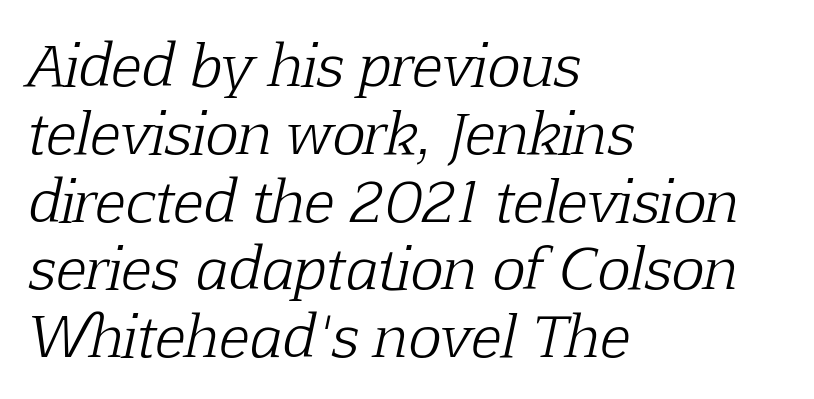
Q: Is the text bold? A: No.
Q: Is the text italic (slanted)? A: Yes, it leans right by about 12 degrees.
Q: Is the typeface a serif or a sans-serif typeface? A: Serif.
Q: Is the text underlined? A: No.
Q: How is the paragraph aligned? A: Left-aligned.
Q: Is the spacing between letters normal or unusually wide? A: Normal.
Q: Width (condensed, normal, or wide)? A: Normal.
Q: Stroke contrast? A: Low.
Q: x-height? A: Medium.
Q: Monospaced? A: No.
